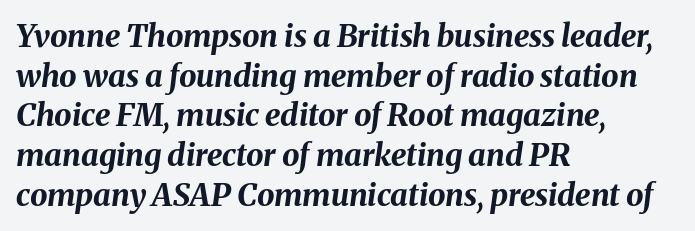
The letterforms sit shoulder to shoulder at normal distance. The zone under the glyphs is completely vacant. Here the designer chose a conventional face with non-uniform glyph widths. A student would call this left alignment; a typographer would say flush left, rag right. Is the type bold? Yes — the strokes are clearly thick and heavy.
